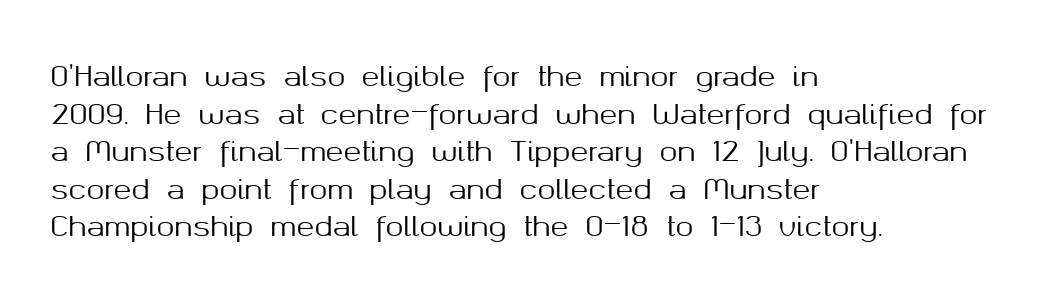
The image shows 27 px text type, upright; set left-aligned, normal line spacing (1.39x), normal letter spacing, not underlined.
